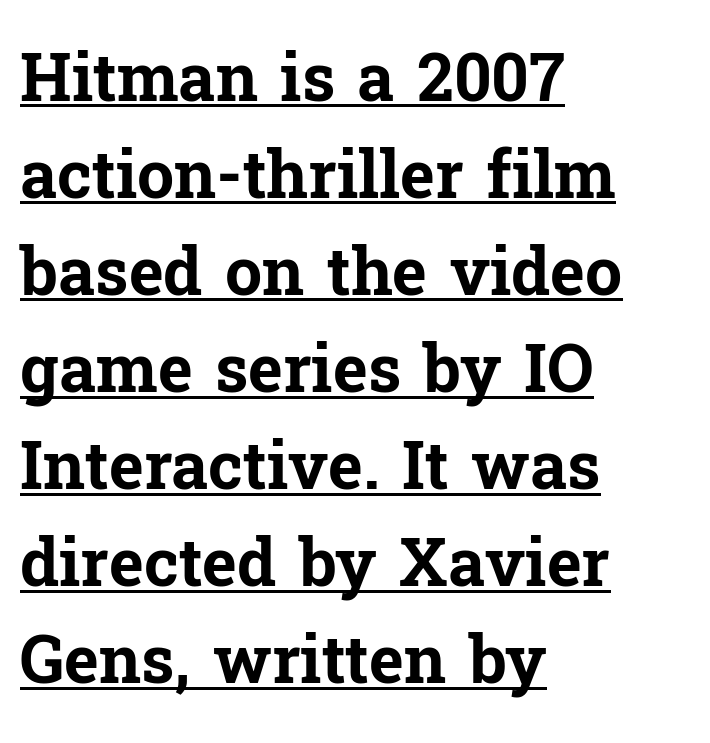
The image shows 66 px bold serif type, upright; set left-aligned, normal line spacing (1.47x), normal letter spacing, underlined; low stroke contrast and a medium x-height.
